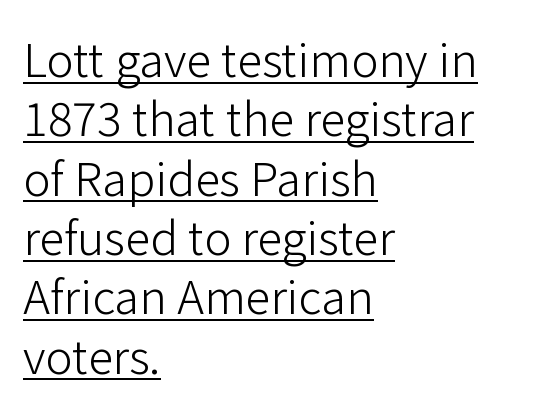
{"serif": "no", "italic": "no", "bold": "no", "weight": "light", "width": "normal", "stroke_contrast": "low", "x_height": "medium", "monospaced": "no", "underline": "yes", "align": "left", "line_spacing": "normal", "line_spacing_ratio": 1.29, "letter_spacing": "normal", "letter_spacing_em": 0.0, "glyph_px": 46}
